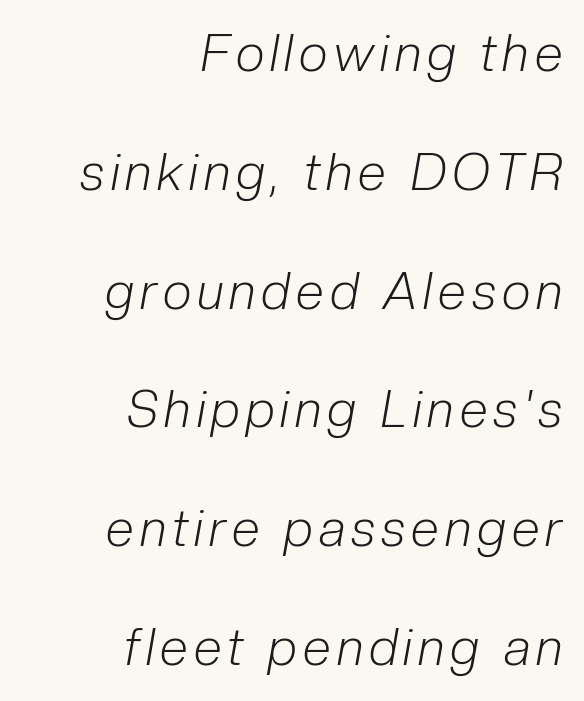
{"italic": "yes", "lean": "right", "slant_degrees": 10, "bold": "no", "weight": "light", "width": "condensed", "stroke_contrast": "low", "x_height": "medium", "monospaced": "no", "underline": "no", "align": "right", "line_spacing": "loose", "line_spacing_ratio": 2.33, "glyph_px": 51}
